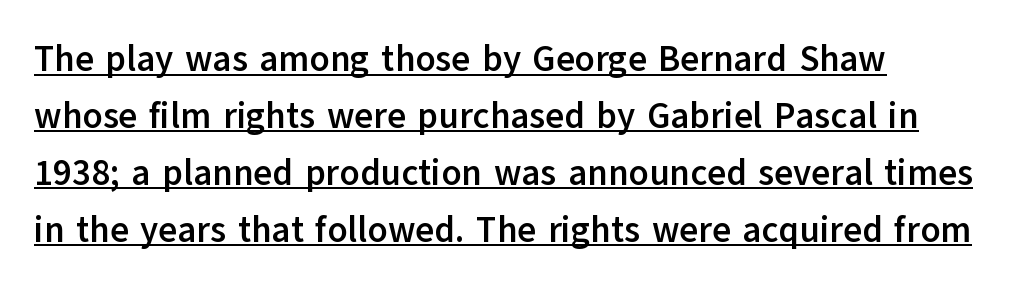
Caption: multi-line text, flush left, ragged right. Students, observe: this is what conventionally led text looks like. Nope, no serifs anywhere on these letters. Tracking here is standard; glyphs follow each other at the usual distance.
